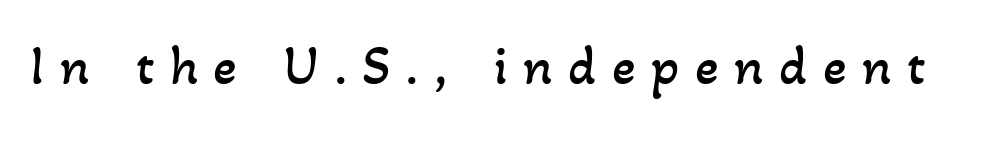
The passage shown is typed in a proportional face where columns would drift. The passage shown is not underscored anywhere. The tracking reads as deliberately expanded to a designer's eye. This reads as an unemphasized weight, regular at the heaviest.
